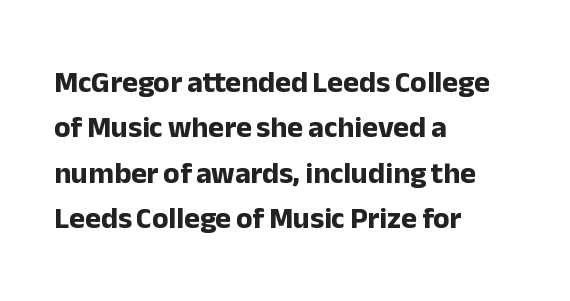
Q: Is the text bold? A: Yes.
Q: Is the text italic (slanted)? A: No, it is upright.
Q: Is the typeface a serif or a sans-serif typeface? A: Sans-serif.
Q: Is the text underlined? A: No.
Q: How is the paragraph aligned? A: Left-aligned.
Q: Is the spacing between letters normal or unusually wide? A: Normal.
Q: Is the spacing between lines tight, normal or loose? A: Normal.
Q: Width (condensed, normal, or wide)? A: Normal.
Q: Stroke contrast? A: Low.
Q: x-height? A: Medium.
Q: Monospaced? A: No.
